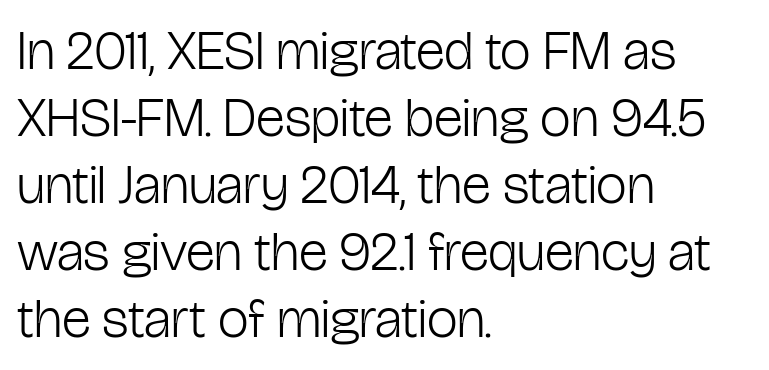
Q: Is the text bold? A: No.
Q: Is the text italic (slanted)? A: No, it is upright.
Q: Is the typeface a serif or a sans-serif typeface? A: Sans-serif.
Q: Is the text underlined? A: No.
Q: How is the paragraph aligned? A: Left-aligned.
Q: Is the spacing between letters normal or unusually wide? A: Normal.
Q: Width (condensed, normal, or wide)? A: Condensed.
Q: Stroke contrast? A: Low.
Q: x-height? A: Medium.
Q: Monospaced? A: No.
